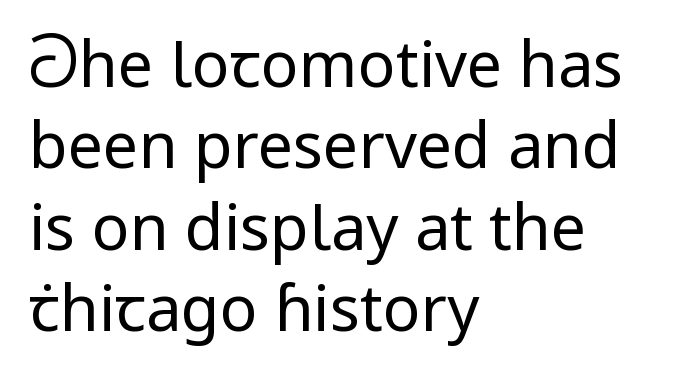
The image shows 63 px regular-weight sans-serif type, upright; set left-aligned, normal line spacing (1.29x), normal letter spacing, not underlined; low stroke contrast and a medium x-height.
